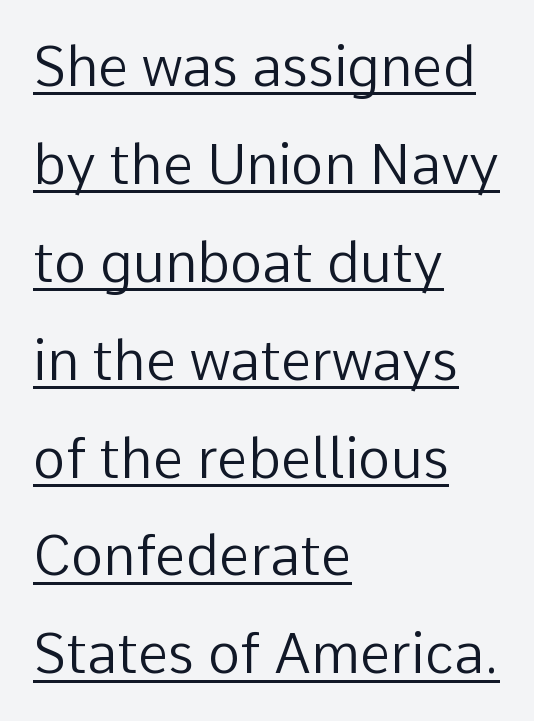
Weight class: somewhere from thin through regular. This sample is left-justified, so line endings fall wherever the words run out. Students, observe the line beneath the letters — that is underlining. Note the varied advance widths — an 'i' is clearly narrower than an 'm'. This rendering employs a face without finishing strokes, i.e., a sans-serif.
